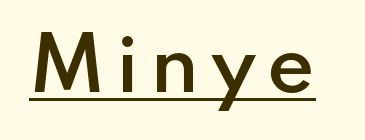
The image shows 73 px semibold sans-serif type, upright; set underlined; low stroke contrast and a small x-height.
